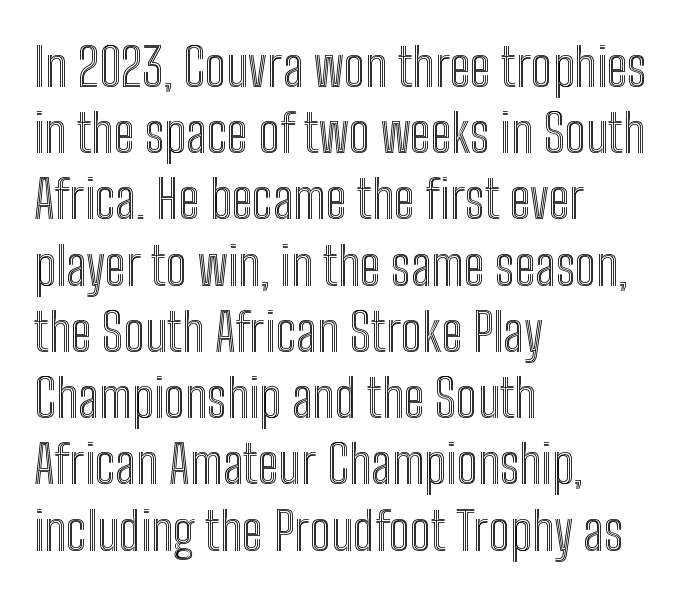
This block has exactly the height ordinary leading produces. Nobody touched the tracking dial on this one. Italic: no, the glyphs are upright roman. Layout note: lines flush left. Quick note: underline off. The face used here is proportionally spaced, like ordinary book or web type.
